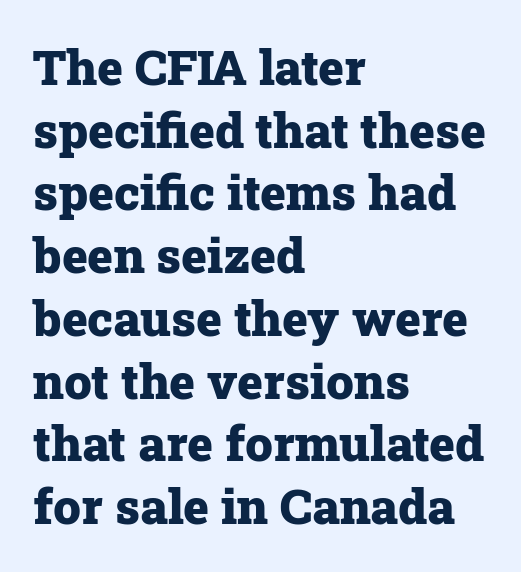
Unmarked baselines from the first word to the last. Here the designer chose a conventional face with non-uniform glyph widths. Is this a sans? No — the strokes have serifs. Thick stems and heavy bowls — unmistakably bold.
